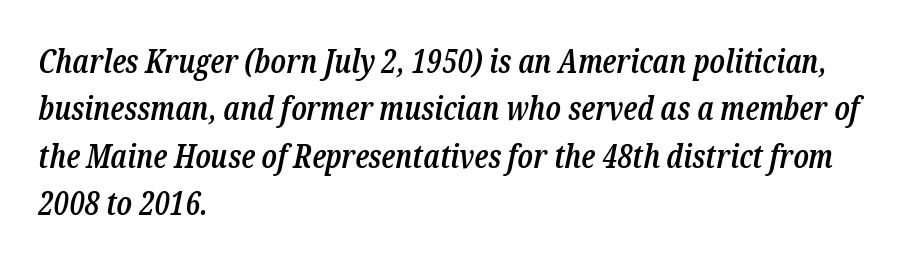
Is the letter spacing exaggerated? No — it looks like the ordinary default. The block of text has a typical density, with ordinary space between rows. The space directly below the letters is spotless. As a designer I'd log this as weight 600, semibold. If you drew a line through each stem, it would be angled.
